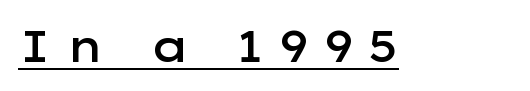
Q: Is the text bold? A: Semi-bold.
Q: Is the text italic (slanted)? A: No, it is upright.
Q: Is the typeface a serif or a sans-serif typeface? A: Sans-serif.
Q: Is the text underlined? A: Yes.
Q: Is the spacing between letters normal or unusually wide? A: Unusually wide.
Q: Width (condensed, normal, or wide)? A: Wide.
Q: Stroke contrast? A: Low.
Q: x-height? A: Medium.
Q: Monospaced? A: No.
